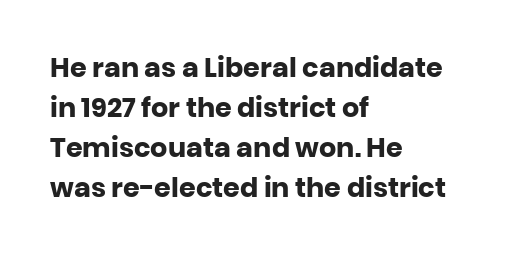
Q: Is the text bold? A: Yes.
Q: Is the text italic (slanted)? A: No, it is upright.
Q: Is the text underlined? A: No.
Q: How is the paragraph aligned? A: Left-aligned.
Q: Is the spacing between letters normal or unusually wide? A: Normal.
Q: Is the spacing between lines tight, normal or loose? A: Normal.
